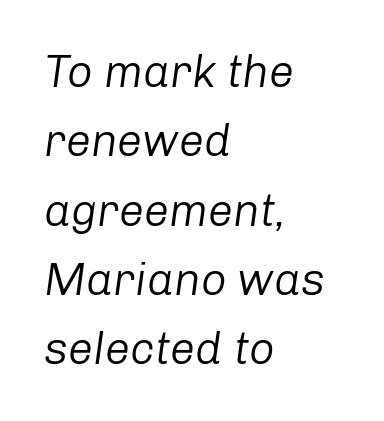
The line-height multiplier appears to be the usual default. No letter is thick-stroked: the sample isn't bold. Proportional: the letters do not fall into vertical columns. Default kerning and tracking; the words read as compact shapes. A bare baseline throughout the passage.
